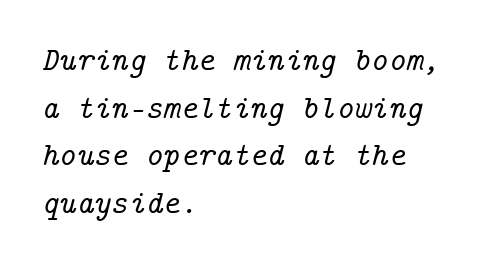
Q: Is the text italic (slanted)? A: Yes, it leans right by about 14 degrees.
Q: Is the typeface a serif or a sans-serif typeface? A: Serif.
Q: Is the text underlined? A: No.
Q: How is the paragraph aligned? A: Left-aligned.
Q: Is the spacing between letters normal or unusually wide? A: Normal.
Q: Is the spacing between lines tight, normal or loose? A: Normal.
Q: Width (condensed, normal, or wide)? A: Normal.
Q: Stroke contrast? A: Low.
Q: x-height? A: Medium.
